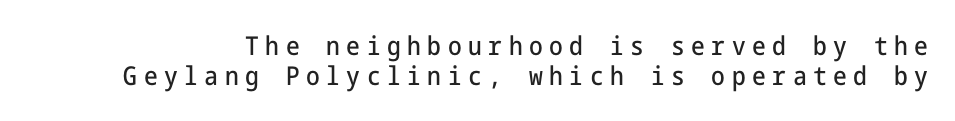
Ascenders rise straight up at ninety degrees. Plain, unruled lines of type. Students, note that the glyphs here are deliberately spaced far apart.
